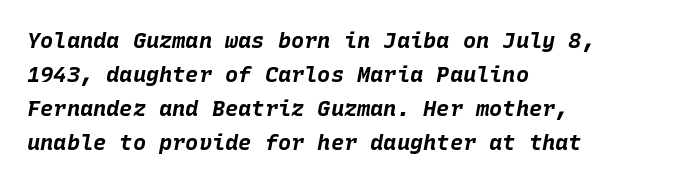
{"italic": "yes", "lean": "right", "slant_degrees": 10, "bold": "yes", "underline": "no", "align": "left", "line_spacing": "normal", "line_spacing_ratio": 1.54, "letter_spacing": "normal", "letter_spacing_em": 0.0, "glyph_px": 22}
